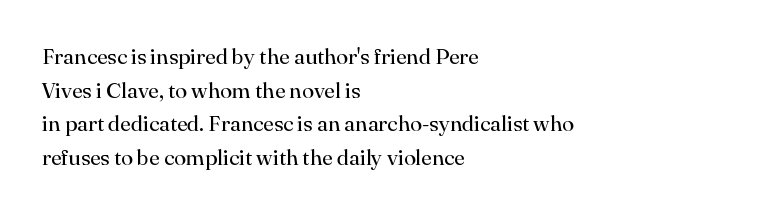
The image shows 22 px text type, upright; set left-aligned, normal line spacing (1.53x), normal letter spacing, not underlined.
